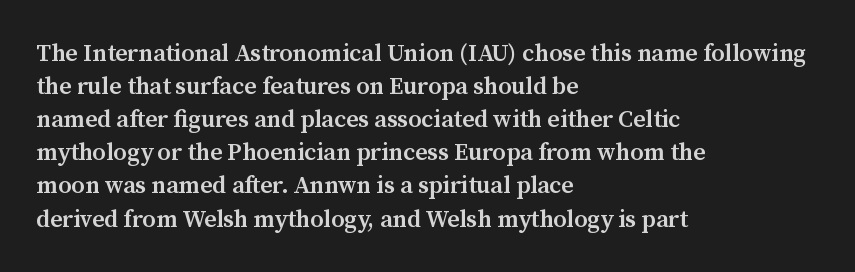
{"italic": "no", "bold": "semi", "underline": "no", "align": "left", "line_spacing": "normal", "line_spacing_ratio": 1.38, "letter_spacing": "normal", "letter_spacing_em": 0.0, "glyph_px": 24}
